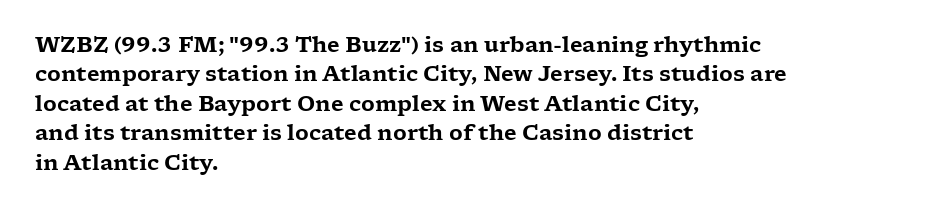
Q: Is the text italic (slanted)? A: No, it is upright.
Q: Is the text underlined? A: No.
Q: How is the paragraph aligned? A: Left-aligned.
Q: Is the spacing between letters normal or unusually wide? A: Normal.
Q: Is the spacing between lines tight, normal or loose? A: Normal.
